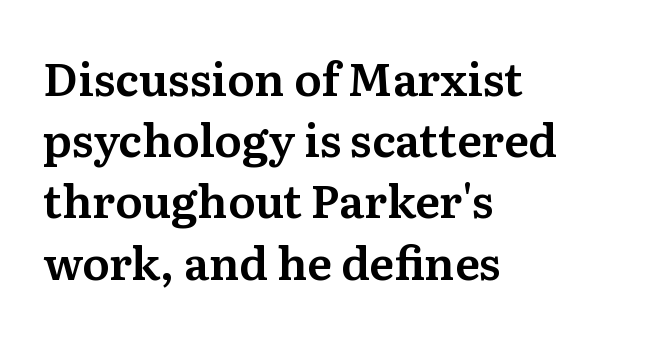
{"serif": "yes", "italic": "no", "width": "normal", "stroke_contrast": "medium", "x_height": "medium", "monospaced": "no", "underline": "no", "align": "left", "line_spacing": "normal", "line_spacing_ratio": 1.36, "letter_spacing": "normal", "letter_spacing_em": 0.0, "glyph_px": 45}
